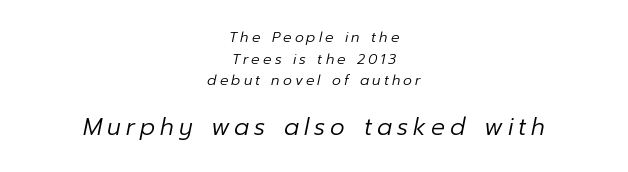
This sample keeps an unexceptional amount of space between lines. Glance below the letters and you will spot only blank space. There is plenty of visible air inserted between adjacent glyphs. Would a proofreader flag this as italicized? Yes. Typeset on center — no edge is straight.
